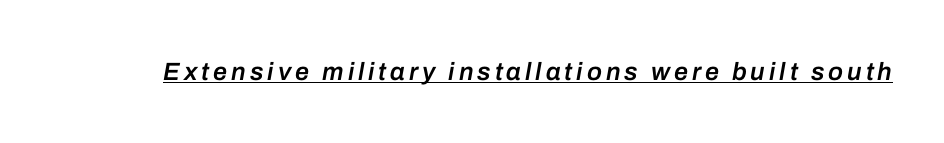
{"italic": "yes", "lean": "right", "slant_degrees": 10, "bold": "semi", "underline": "yes", "glyph_px": 25}
